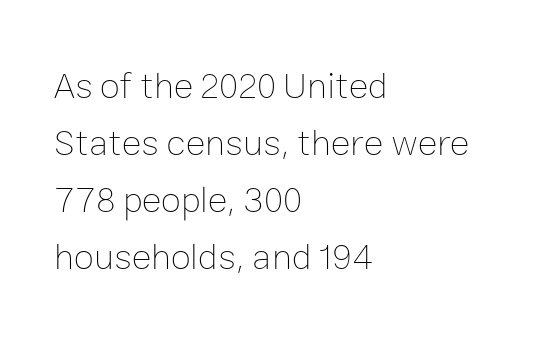
The image shows 37 px thin type, upright; set left-aligned, normal line spacing (1.54x), normal letter spacing, not underlined; low stroke contrast and a medium x-height.
